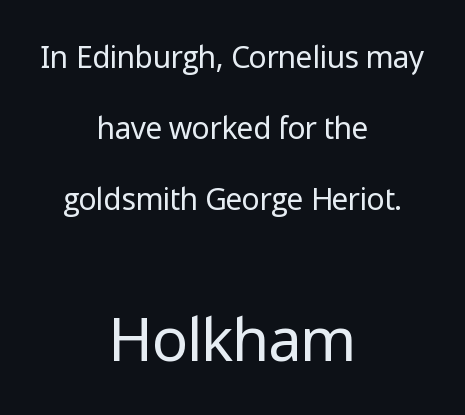
Q: Is the text bold? A: No.
Q: Is the text italic (slanted)? A: No, it is upright.
Q: Is the typeface a serif or a sans-serif typeface? A: Sans-serif.
Q: Is the text underlined? A: No.
Q: How is the paragraph aligned? A: Centered.
Q: Is the spacing between letters normal or unusually wide? A: Normal.
Q: Is the spacing between lines tight, normal or loose? A: Loose.
Q: Which block of text is set in a larger size, the first (top) or the second (bottom)? A: The second (bottom) one.
Q: Width (condensed, normal, or wide)? A: Normal.
Q: Stroke contrast? A: Low.
Q: x-height? A: Medium.
Q: Monospaced? A: No.
